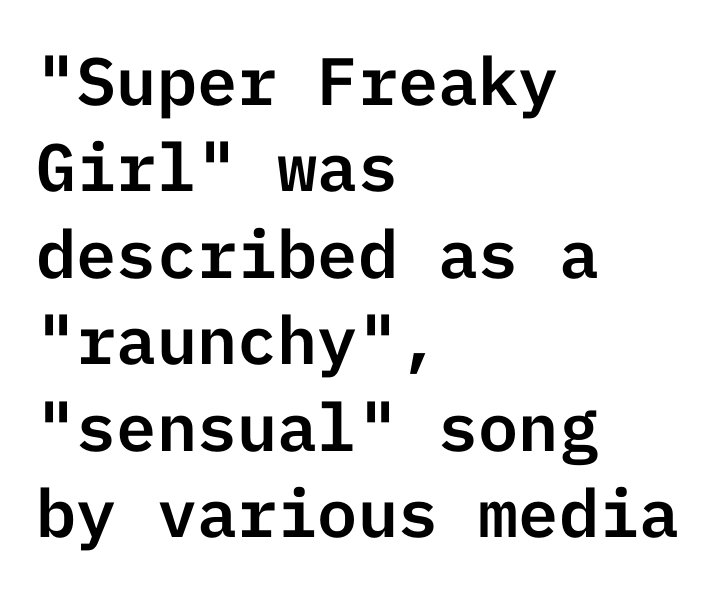
{"serif": "no", "italic": "no", "width": "normal", "stroke_contrast": "low", "x_height": "medium", "underline": "no", "align": "left", "line_spacing": "normal", "line_spacing_ratio": 1.29, "letter_spacing": "normal", "letter_spacing_em": 0.0, "glyph_px": 67}
